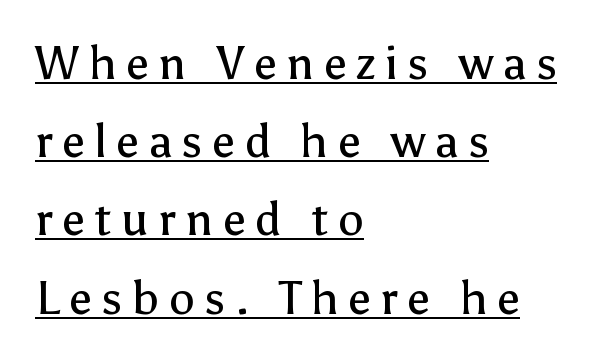
The ragged edge is on the right, which tells us the setting is flush left. To sum up the face: it is a sans, with no serifs. Posture: vertical. Tracking value appears strongly positive — letters spread wide. You could not count columns in this text — the font is proportionally spaced. Rows of type keep a routine distance in the vertical direction.
